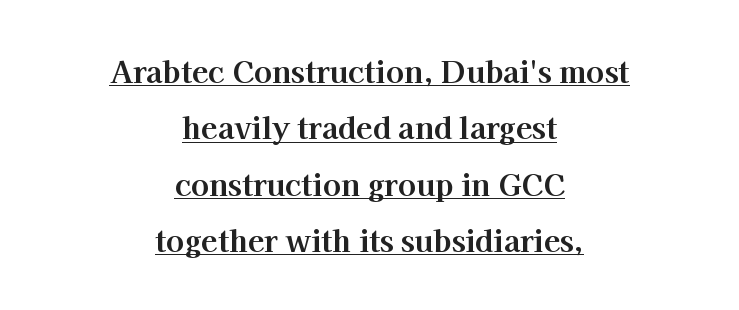
The image shows 30 px bold serif type, upright; set centered, line spacing 1.88x, normal letter spacing, underlined; high stroke contrast and a medium x-height.
